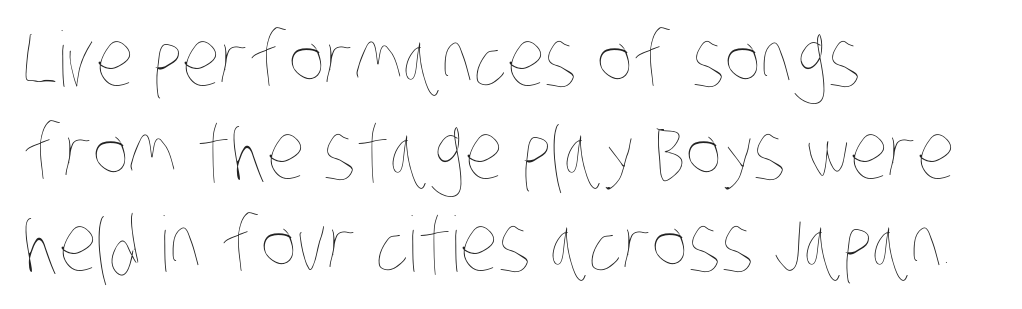
Q: Is the text bold? A: No.
Q: Is the text underlined? A: No.
Q: How is the paragraph aligned? A: Left-aligned.
Q: Is the spacing between letters normal or unusually wide? A: Normal.
Q: Width (condensed, normal, or wide)? A: Condensed.
Q: Stroke contrast? A: Low.
Q: x-height? A: Large.
Q: Monospaced? A: No.
